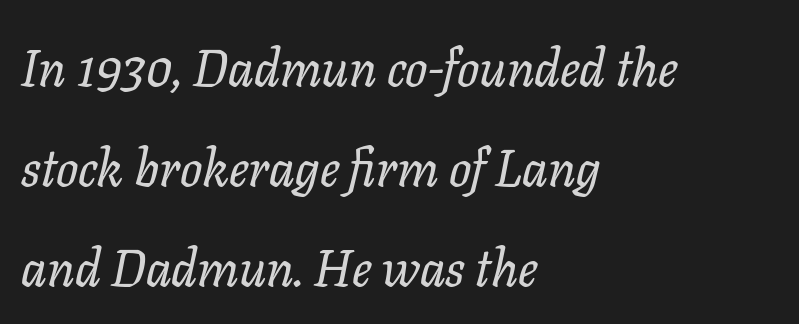
Italic? Definitely — the glyphs are oblique. This sample is left-justified, so line endings fall wherever the words run out. Loosely led — the rows are spread out. Anything drawn beneath the words? Only blank space.
